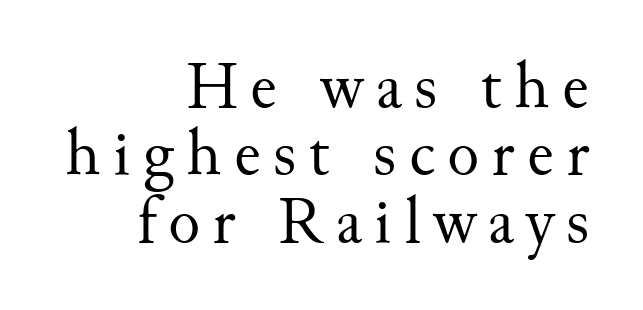
Q: Is the text bold? A: No.
Q: Is the text italic (slanted)? A: No, it is upright.
Q: Is the typeface a serif or a sans-serif typeface? A: Serif.
Q: Is the text underlined? A: No.
Q: How is the paragraph aligned? A: Right-aligned.
Q: Is the spacing between lines tight, normal or loose? A: Tight.
Q: Width (condensed, normal, or wide)? A: Normal.
Q: Stroke contrast? A: Medium.
Q: x-height? A: Small.
Q: Monospaced? A: No.
